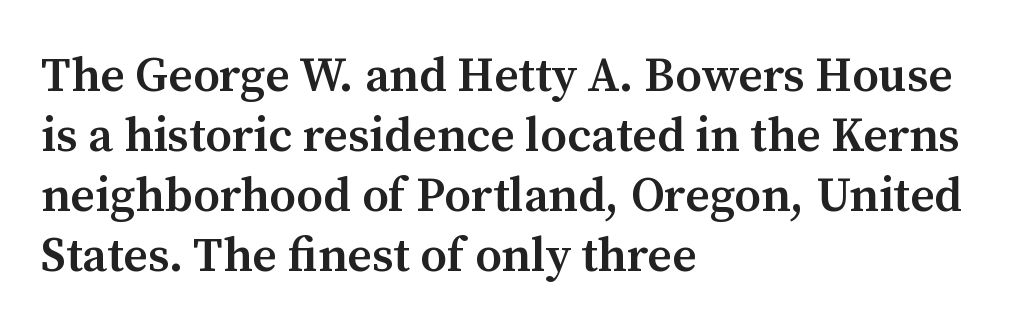
{"serif": "yes", "italic": "no", "bold": "semi", "weight": "semibold", "width": "normal", "stroke_contrast": "medium", "x_height": "medium", "monospaced": "no", "underline": "no", "align": "left", "line_spacing": "normal", "line_spacing_ratio": 1.25, "letter_spacing": "normal", "letter_spacing_em": 0.0, "glyph_px": 48}
